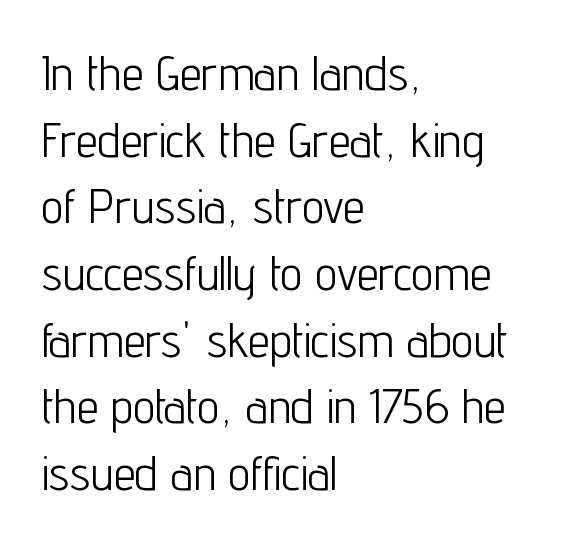
The image shows 49 px light, condensed sans-serif type, upright; set left-aligned, normal line spacing (1.36x), normal letter spacing, not underlined; low stroke contrast and a medium x-height.
